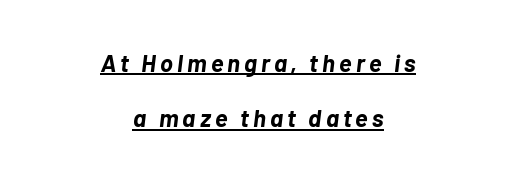
Q: Is the text bold? A: Yes.
Q: Is the text italic (slanted)? A: Yes, it leans right by about 7 degrees.
Q: Is the text underlined? A: Yes.
Q: How is the paragraph aligned? A: Centered.
Q: Is the spacing between lines tight, normal or loose? A: Loose.
